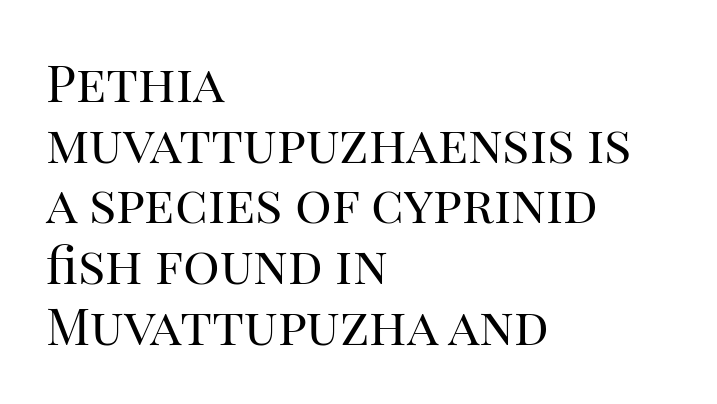
{"serif": "yes", "italic": "no", "bold": "no", "weight": "regular", "width": "normal", "stroke_contrast": "high", "x_height": "large", "monospaced": "no", "underline": "no", "align": "left", "line_spacing_ratio": 1.19, "letter_spacing": "normal", "letter_spacing_em": 0.0, "glyph_px": 51}
